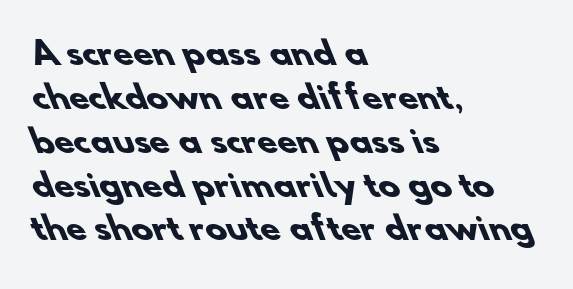
Descender tails drop into unmarked territory. The letterforms sit shoulder to shoulder at normal distance. Notice how descenders clear the ascenders below comfortably — that's standard leading. The typeface chosen for these lines omits serifs. Alignment: flush left. Is the type bold? Yes — the strokes are clearly thick and heavy.
